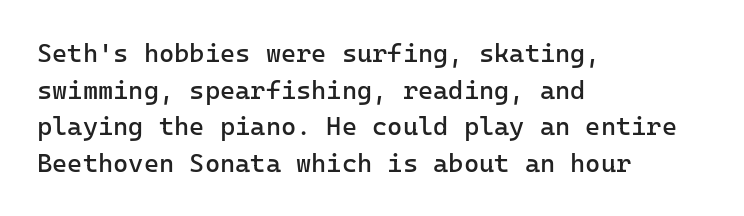
The image shows 26 px text type, upright; set left-aligned, normal line spacing (1.41x), normal letter spacing, not underlined.
